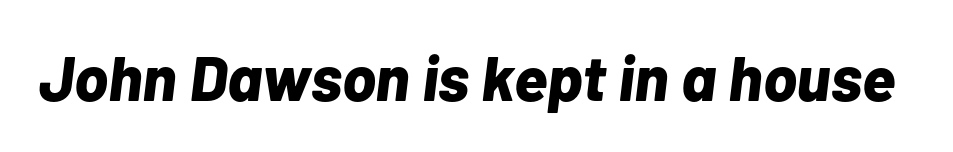
Q: Is the text bold? A: Yes.
Q: Is the text italic (slanted)? A: Yes, it leans right by about 7 degrees.
Q: Is the text underlined? A: No.
Q: Is the spacing between letters normal or unusually wide? A: Normal.
Q: Width (condensed, normal, or wide)? A: Normal.
Q: Stroke contrast? A: Low.
Q: x-height? A: Medium.
Q: Monospaced? A: No.
